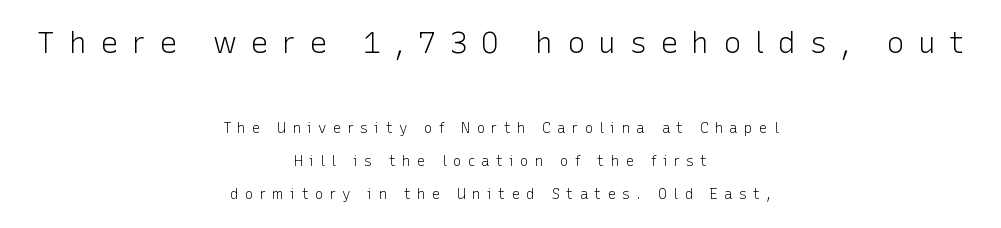
The image shows 30 px light sans-serif type, upright; set centered, loose line spacing (2.37x), unusually wide letter spacing (+0.45 em), not underlined; the first (top) block is 2.14x larger; low stroke contrast and a medium x-height.
